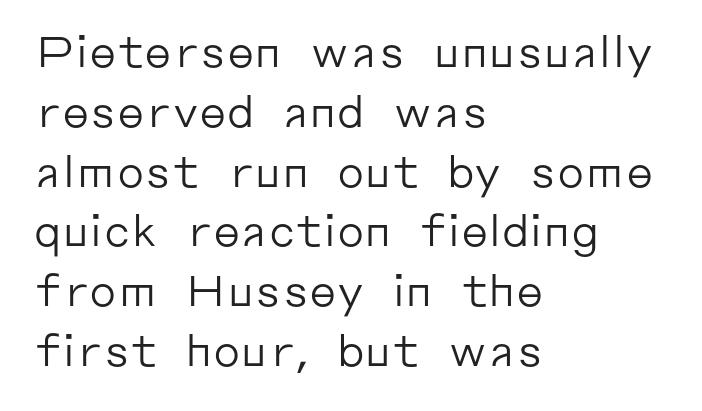
The image shows 43 px regular-weight sans-serif type, upright; set left-aligned, normal line spacing (1.39x), normal letter spacing, not underlined; low stroke contrast and a medium x-height.
